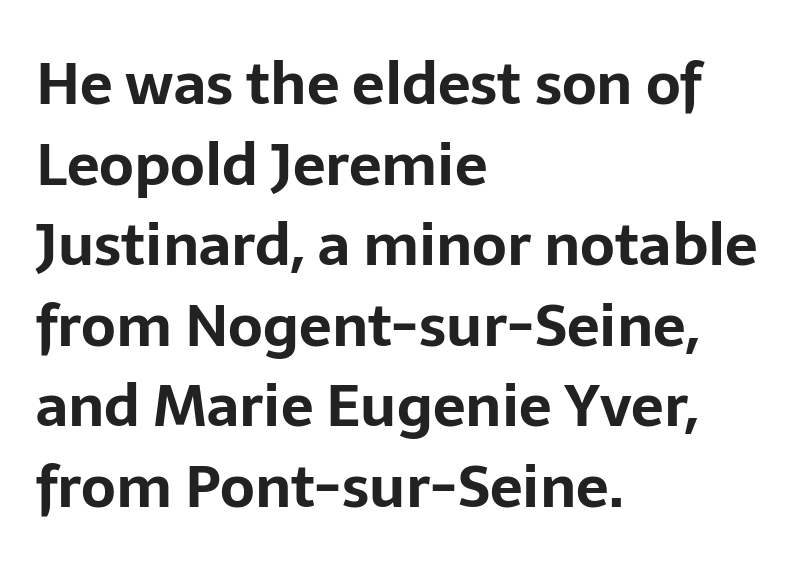
{"serif": "no", "italic": "no", "bold": "yes", "weight": "bold", "width": "normal", "stroke_contrast": "low", "x_height": "medium", "monospaced": "no", "underline": "no", "align": "left", "line_spacing": "normal", "line_spacing_ratio": 1.39, "letter_spacing": "normal", "letter_spacing_em": 0.0, "glyph_px": 58}
